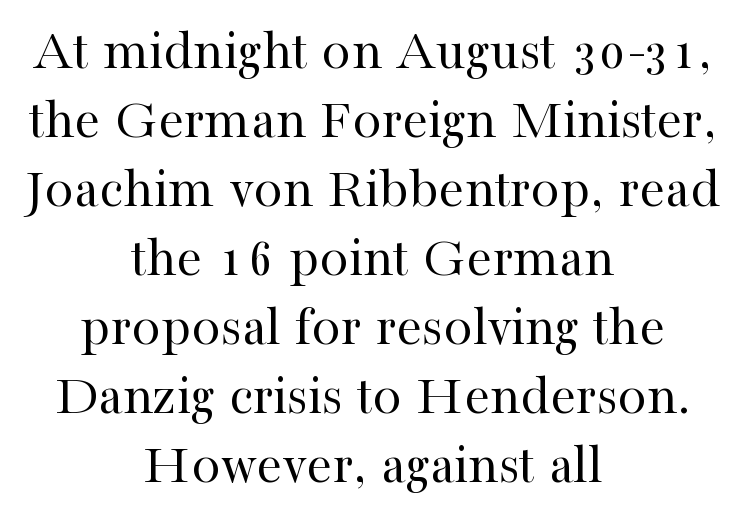
Q: Is the text bold? A: No.
Q: Is the text italic (slanted)? A: No, it is upright.
Q: Is the typeface a serif or a sans-serif typeface? A: Serif.
Q: Is the text underlined? A: No.
Q: How is the paragraph aligned? A: Centered.
Q: Is the spacing between letters normal or unusually wide? A: Normal.
Q: Width (condensed, normal, or wide)? A: Normal.
Q: Stroke contrast? A: High.
Q: x-height? A: Medium.
Q: Monospaced? A: No.
